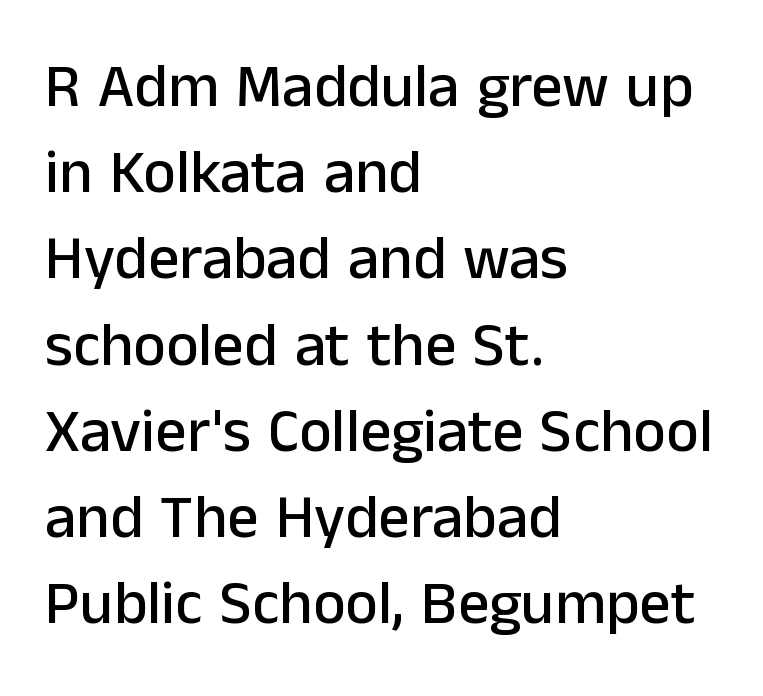
Q: Is the text italic (slanted)? A: No, it is upright.
Q: Is the typeface a serif or a sans-serif typeface? A: Sans-serif.
Q: Is the text underlined? A: No.
Q: How is the paragraph aligned? A: Left-aligned.
Q: Is the spacing between letters normal or unusually wide? A: Normal.
Q: Is the spacing between lines tight, normal or loose? A: Normal.
Q: Width (condensed, normal, or wide)? A: Normal.
Q: Stroke contrast? A: Low.
Q: x-height? A: Medium.
Q: Monospaced? A: No.
